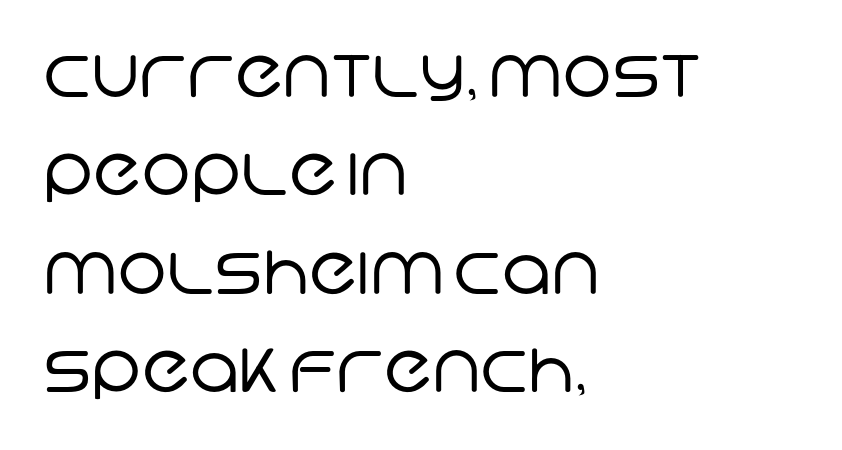
Q: Is the text bold? A: No.
Q: Is the typeface a serif or a sans-serif typeface? A: Sans-serif.
Q: Is the text underlined? A: No.
Q: How is the paragraph aligned? A: Left-aligned.
Q: Is the spacing between letters normal or unusually wide? A: Normal.
Q: Is the spacing between lines tight, normal or loose? A: Normal.
Q: Width (condensed, normal, or wide)? A: Normal.
Q: Stroke contrast? A: Low.
Q: x-height? A: Large.
Q: Monospaced? A: No.
